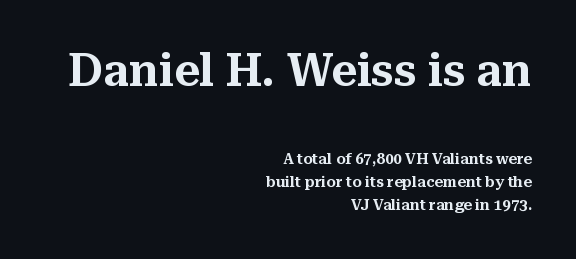
Q: Is the text italic (slanted)? A: No, it is upright.
Q: Is the typeface a serif or a sans-serif typeface? A: Serif.
Q: Is the text underlined? A: No.
Q: How is the paragraph aligned? A: Right-aligned.
Q: Is the spacing between letters normal or unusually wide? A: Normal.
Q: Is the spacing between lines tight, normal or loose? A: Normal.
Q: Which block of text is set in a larger size, the first (top) or the second (bottom)? A: The first (top) one.
Q: Width (condensed, normal, or wide)? A: Normal.
Q: Stroke contrast? A: Medium.
Q: x-height? A: Medium.
Q: Monospaced? A: No.
